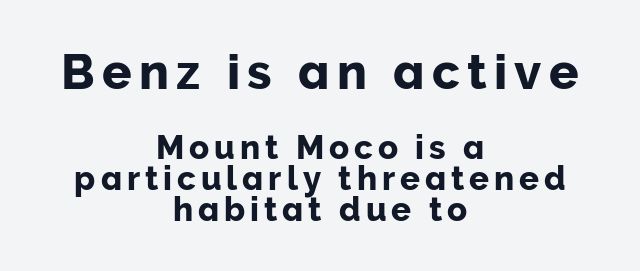
The face used here is proportionally spaced, like ordinary book or web type. This is sans-serif lettering, the kind often seen on screens and signage. The words here are not underlined. The typography opts for an upright posture over an oblique one.
